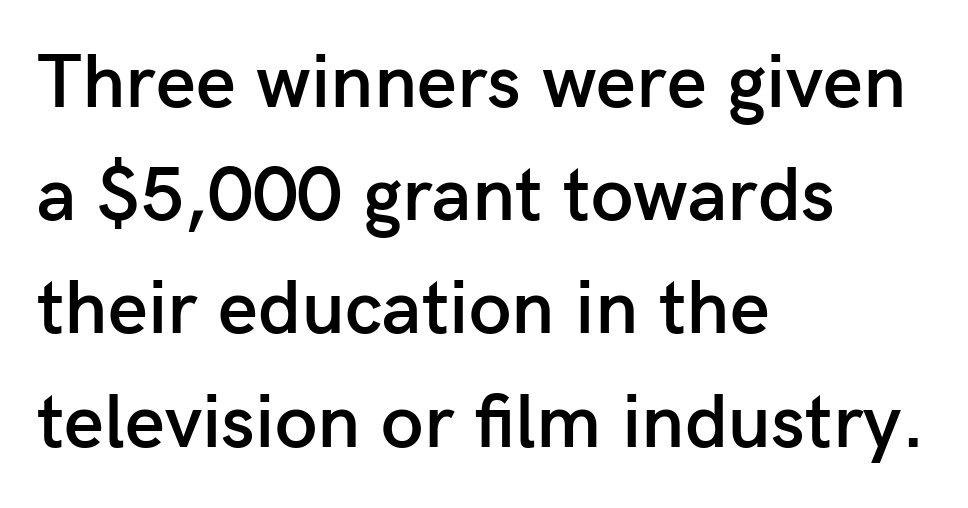
Q: Is the text bold? A: Semi-bold.
Q: Is the text italic (slanted)? A: No, it is upright.
Q: Is the typeface a serif or a sans-serif typeface? A: Sans-serif.
Q: Is the text underlined? A: No.
Q: How is the paragraph aligned? A: Left-aligned.
Q: Is the spacing between letters normal or unusually wide? A: Normal.
Q: Is the spacing between lines tight, normal or loose? A: Normal.
Q: Width (condensed, normal, or wide)? A: Normal.
Q: Stroke contrast? A: Low.
Q: x-height? A: Medium.
Q: Monospaced? A: No.
